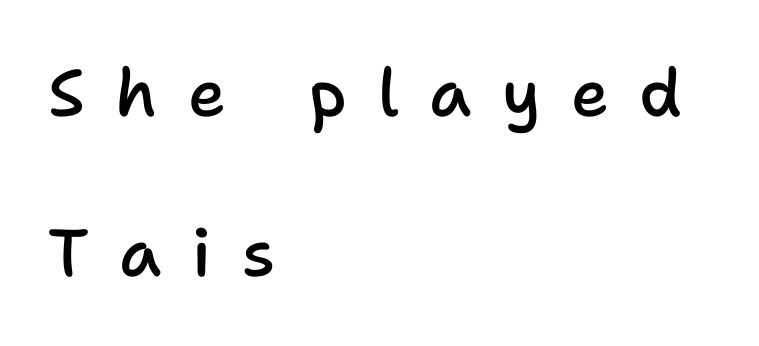
{"serif": "no", "italic": "no", "bold": "semi", "weight": "semibold", "width": "normal", "stroke_contrast": "low", "x_height": "medium", "monospaced": "no", "underline": "no", "align": "left", "line_spacing": "loose", "line_spacing_ratio": 2.42, "letter_spacing": "wide", "letter_spacing_em": 0.46, "glyph_px": 66}
